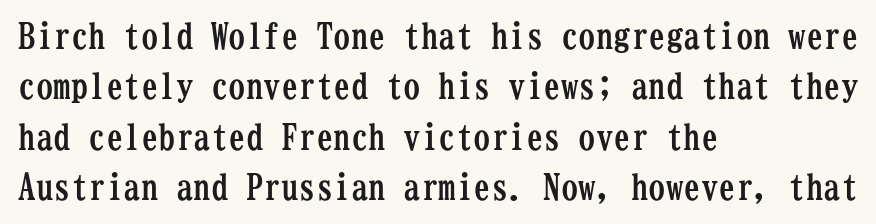
{"serif": "yes", "italic": "no", "bold": "yes", "weight": "semibold", "width": "condensed", "stroke_contrast": "low", "x_height": "medium", "monospaced": "yes", "underline": "no", "align": "left", "line_spacing": "normal", "line_spacing_ratio": 1.44, "letter_spacing": "normal", "letter_spacing_em": 0.0, "glyph_px": 35}
